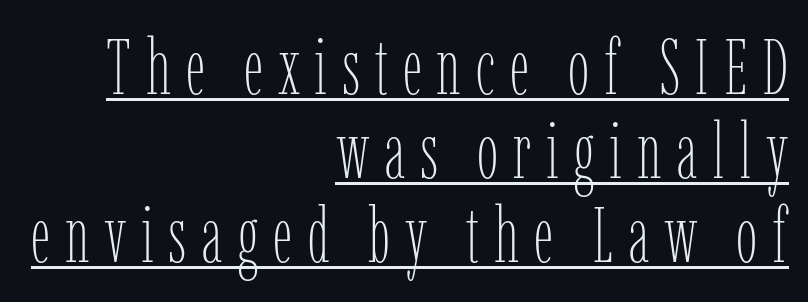
Q: Is the text bold? A: No.
Q: Is the text italic (slanted)? A: No, it is upright.
Q: Is the text underlined? A: Yes.
Q: How is the paragraph aligned? A: Right-aligned.
Q: Is the spacing between lines tight, normal or loose? A: Tight.
Q: Width (condensed, normal, or wide)? A: Condensed.
Q: Stroke contrast? A: Low.
Q: x-height? A: Medium.
Q: Monospaced? A: No.
